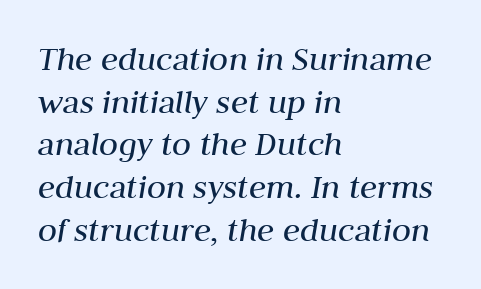
Q: Is the text bold? A: No.
Q: Is the text italic (slanted)? A: Yes, it leans right by about 10 degrees.
Q: Is the text underlined? A: No.
Q: How is the paragraph aligned? A: Left-aligned.
Q: Is the spacing between letters normal or unusually wide? A: Normal.
Q: Width (condensed, normal, or wide)? A: Normal.
Q: Stroke contrast? A: Medium.
Q: x-height? A: Medium.
Q: Monospaced? A: No.
